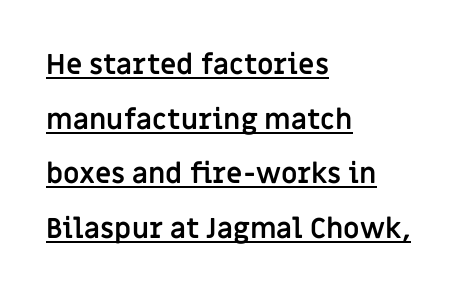
{"serif": "no", "italic": "no", "bold": "yes", "weight": "semibold", "width": "normal", "stroke_contrast": "low", "x_height": "large", "monospaced": "no", "underline": "yes", "align": "left", "line_spacing": "loose", "line_spacing_ratio": 1.95, "letter_spacing": "normal", "letter_spacing_em": 0.0, "glyph_px": 28}
